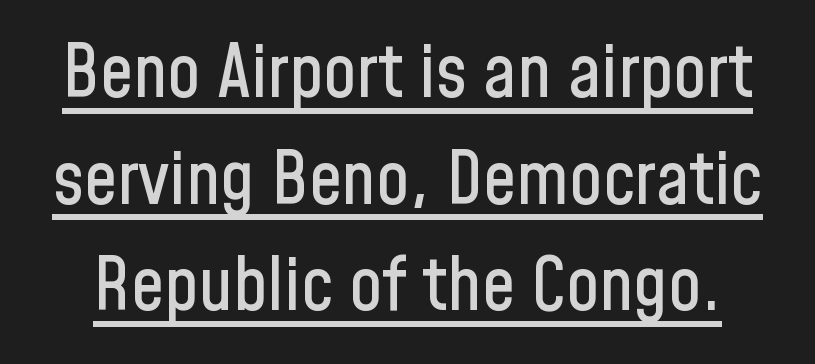
{"serif": "no", "italic": "no", "width": "condensed", "stroke_contrast": "low", "x_height": "medium", "monospaced": "no", "underline": "yes", "line_spacing": "normal", "line_spacing_ratio": 1.44, "letter_spacing": "normal", "letter_spacing_em": 0.0, "glyph_px": 74}
